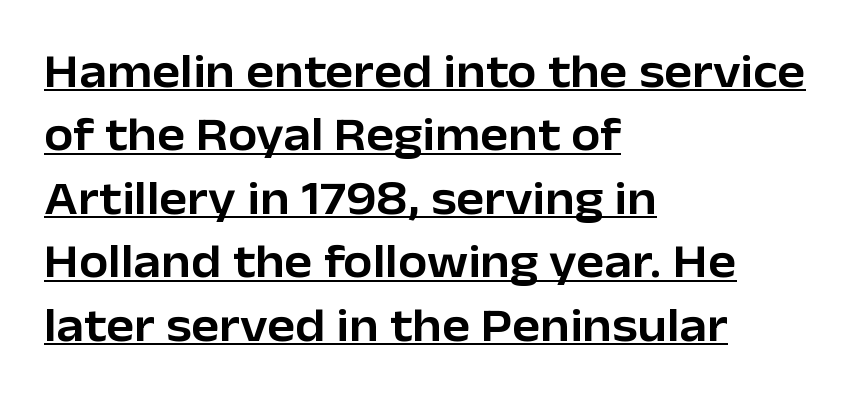
Q: Is the text italic (slanted)? A: No, it is upright.
Q: Is the typeface a serif or a sans-serif typeface? A: Sans-serif.
Q: Is the text underlined? A: Yes.
Q: How is the paragraph aligned? A: Left-aligned.
Q: Is the spacing between letters normal or unusually wide? A: Normal.
Q: Is the spacing between lines tight, normal or loose? A: Normal.
Q: Width (condensed, normal, or wide)? A: Normal.
Q: Stroke contrast? A: Low.
Q: x-height? A: Medium.
Q: Monospaced? A: No.
